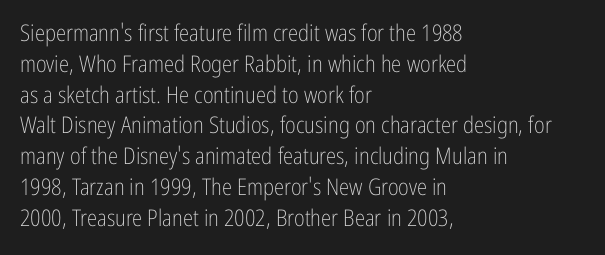
Q: Is the text bold? A: No.
Q: Is the text italic (slanted)? A: No, it is upright.
Q: Is the text underlined? A: No.
Q: How is the paragraph aligned? A: Left-aligned.
Q: Is the spacing between letters normal or unusually wide? A: Normal.
Q: Is the spacing between lines tight, normal or loose? A: Normal.
